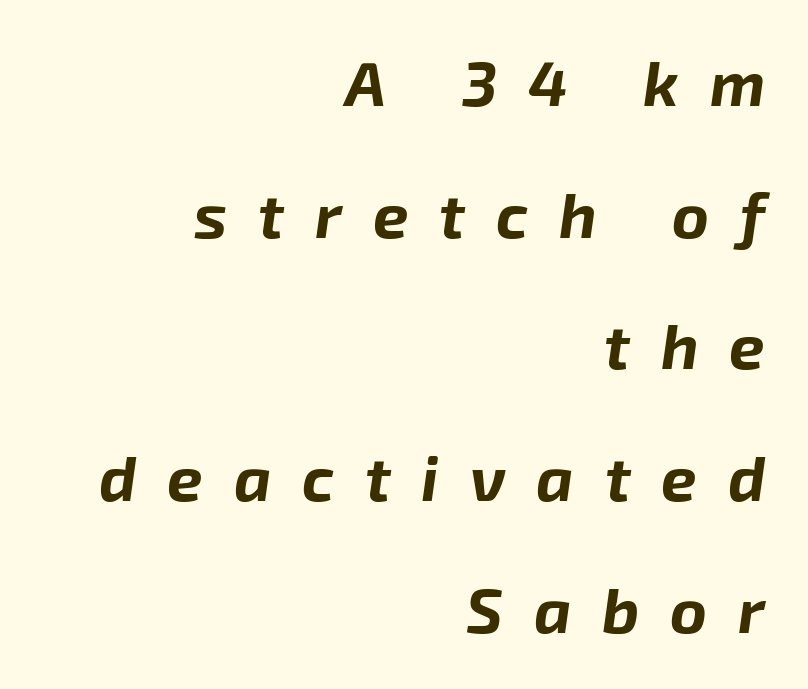
The image shows 63 px bold type, italic (leaning right); set right-aligned, loose line spacing (2.09x), unusually wide letter spacing (+0.49 em), not underlined; low stroke contrast and a medium x-height.
